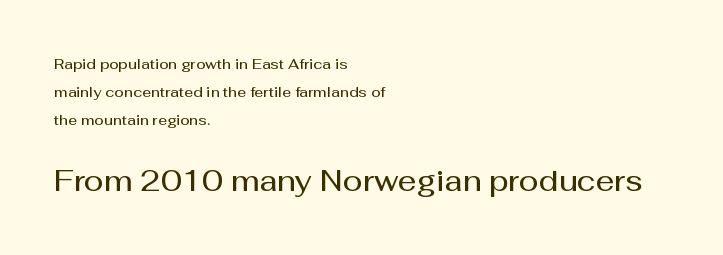
Q: Is the text bold? A: Semi-bold.
Q: Is the text italic (slanted)? A: No, it is upright.
Q: Is the typeface a serif or a sans-serif typeface? A: Sans-serif.
Q: Is the text underlined? A: No.
Q: How is the paragraph aligned? A: Left-aligned.
Q: Is the spacing between letters normal or unusually wide? A: Normal.
Q: Is the spacing between lines tight, normal or loose? A: Loose.
Q: Which block of text is set in a larger size, the first (top) or the second (bottom)? A: The second (bottom) one.
Q: Width (condensed, normal, or wide)? A: Normal.
Q: Stroke contrast? A: Medium.
Q: x-height? A: Medium.
Q: Monospaced? A: No.
